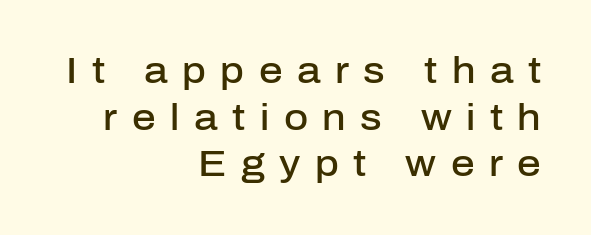
Q: Is the text bold? A: Semi-bold.
Q: Is the text italic (slanted)? A: No, it is upright.
Q: Is the typeface a serif or a sans-serif typeface? A: Sans-serif.
Q: Is the text underlined? A: No.
Q: How is the paragraph aligned? A: Right-aligned.
Q: Is the spacing between letters normal or unusually wide? A: Unusually wide.
Q: Is the spacing between lines tight, normal or loose? A: Normal.
Q: Width (condensed, normal, or wide)? A: Normal.
Q: Stroke contrast? A: Low.
Q: x-height? A: Medium.
Q: Monospaced? A: No.
